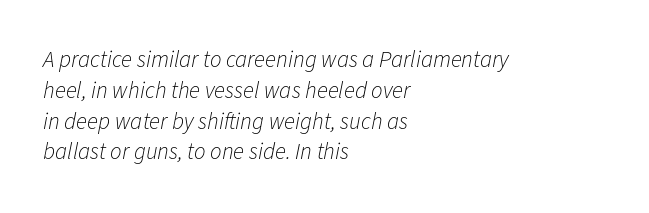
Q: Is the text bold? A: No.
Q: Is the text italic (slanted)? A: Yes, it leans right by about 11 degrees.
Q: Is the text underlined? A: No.
Q: How is the paragraph aligned? A: Left-aligned.
Q: Is the spacing between letters normal or unusually wide? A: Normal.
Q: Is the spacing between lines tight, normal or loose? A: Normal.
